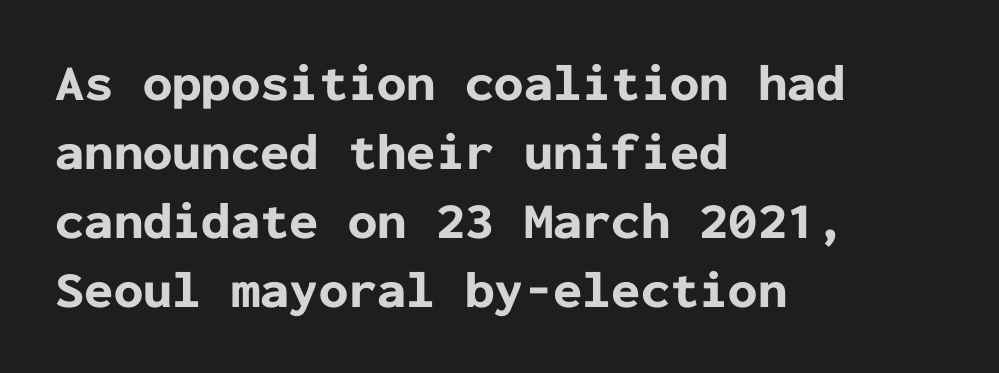
Q: Is the text bold? A: Yes.
Q: Is the text italic (slanted)? A: No, it is upright.
Q: Is the typeface a serif or a sans-serif typeface? A: Sans-serif.
Q: Is the text underlined? A: No.
Q: How is the paragraph aligned? A: Left-aligned.
Q: Is the spacing between letters normal or unusually wide? A: Normal.
Q: Is the spacing between lines tight, normal or loose? A: Normal.
Q: Width (condensed, normal, or wide)? A: Normal.
Q: Stroke contrast? A: Low.
Q: x-height? A: Medium.
Q: Monospaced? A: Yes.
